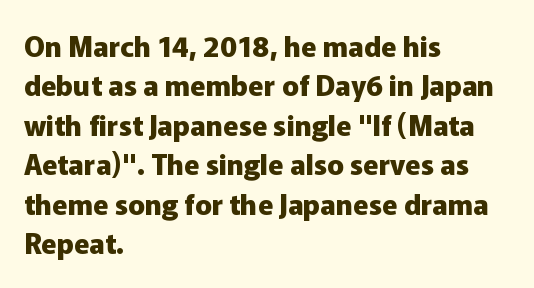
The image shows 28 px heavy sans-serif type, upright; set left-aligned, normal line spacing (1.41x), normal letter spacing, not underlined; low stroke contrast and a medium x-height.
